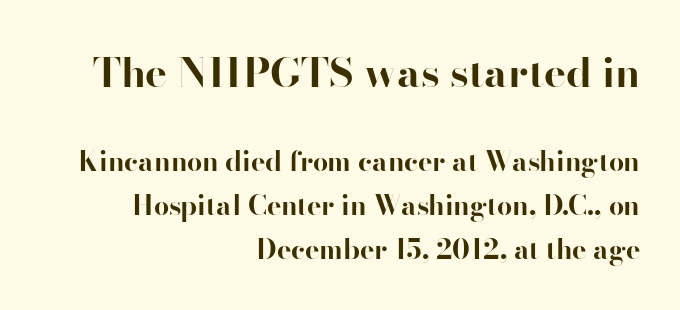
The image shows 41 px bold serif type, upright; set right-aligned, normal line spacing (1.63x), normal letter spacing, not underlined; the first (top) block is 1.52x larger; high stroke contrast and a small x-height.
